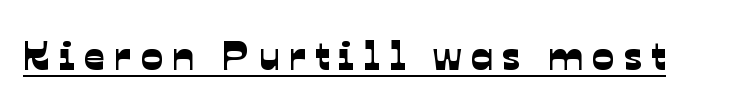
Someone cranked the tracking dial way up on this one. Character widths vary here, with narrow letters taking less room than wide ones. This sample carries an underscore along the baseline area. Are there feet on the stems? There aren't — it's a sans.
